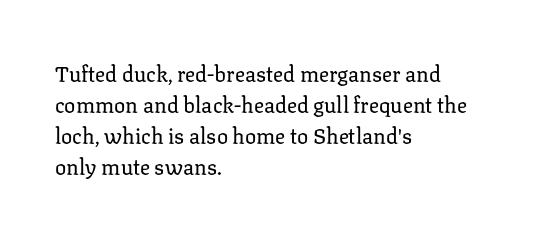
No chunkiness to these letters — they're not bold. The area under the type is left untouched. This rendering uses left alignment, leaving the right contour irregular. The font's upright variant was chosen for this text. Compared with typical body copy, the letter spacing here is the same.
